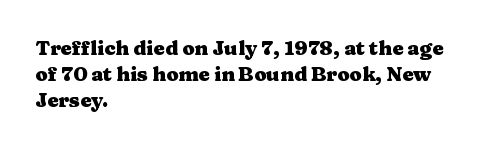
Q: Is the text bold? A: Yes.
Q: Is the text italic (slanted)? A: No, it is upright.
Q: Is the text underlined? A: No.
Q: How is the paragraph aligned? A: Left-aligned.
Q: Is the spacing between letters normal or unusually wide? A: Normal.
Q: Is the spacing between lines tight, normal or loose? A: Normal.
